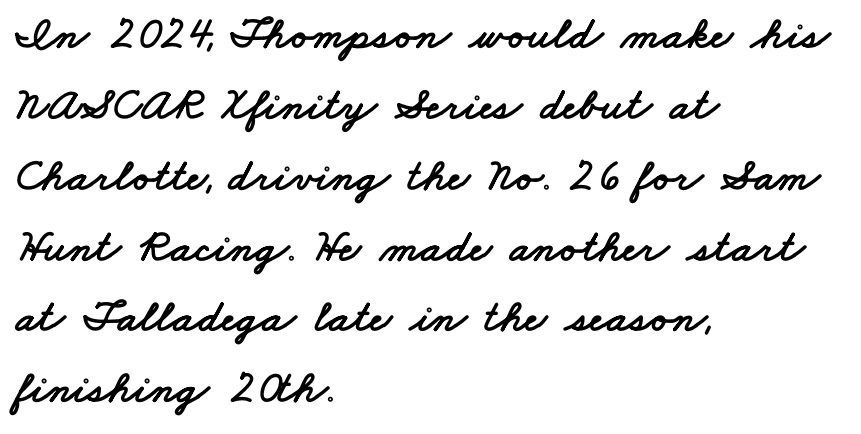
Q: Is the typeface a serif or a sans-serif typeface? A: Sans-serif.
Q: Is the text underlined? A: No.
Q: How is the paragraph aligned? A: Left-aligned.
Q: Is the spacing between letters normal or unusually wide? A: Normal.
Q: Is the spacing between lines tight, normal or loose? A: Normal.
Q: Width (condensed, normal, or wide)? A: Wide.
Q: Stroke contrast? A: Low.
Q: x-height? A: Small.
Q: Monospaced? A: No.
